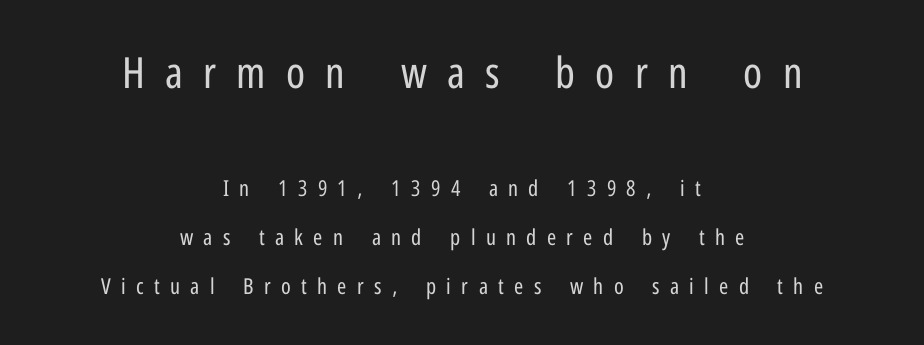
Q: Is the text bold? A: No.
Q: Is the text italic (slanted)? A: No, it is upright.
Q: Is the typeface a serif or a sans-serif typeface? A: Sans-serif.
Q: Is the text underlined? A: No.
Q: How is the paragraph aligned? A: Centered.
Q: Is the spacing between letters normal or unusually wide? A: Unusually wide.
Q: Is the spacing between lines tight, normal or loose? A: Loose.
Q: Which block of text is set in a larger size, the first (top) or the second (bottom)? A: The first (top) one.
Q: Width (condensed, normal, or wide)? A: Condensed.
Q: Stroke contrast? A: Low.
Q: x-height? A: Medium.
Q: Monospaced? A: No.
